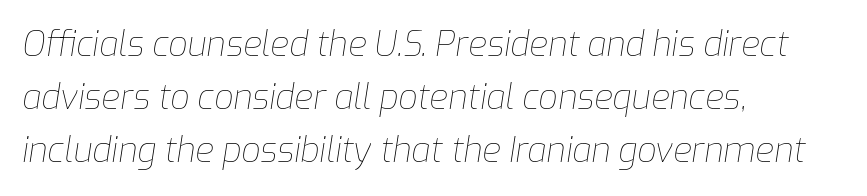
The image shows 34 px thin type, italic (leaning right); set left-aligned, normal line spacing (1.56x), normal letter spacing, not underlined; low stroke contrast and a medium x-height.
